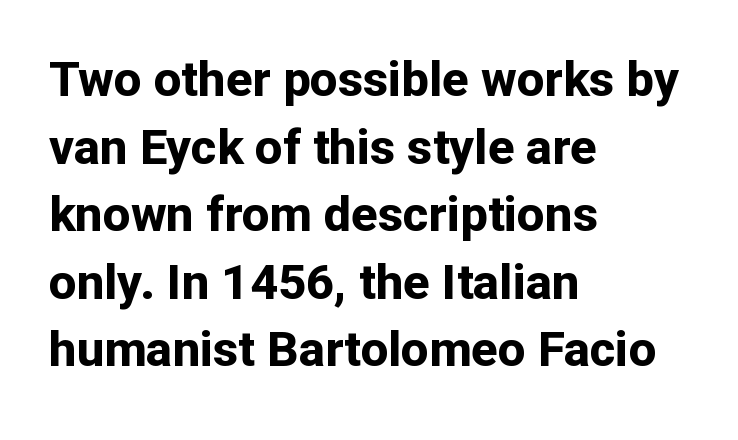
Only glyphs here, with clear space below each row. A typesetter would label this face a sans. This sample uses an upright cut, with every glyph sitting square on the baseline. Inter-character spacing is left at the font's built-in metrics.
